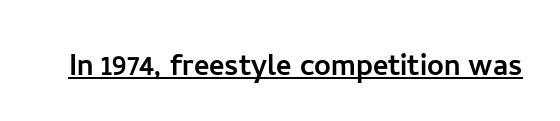
Q: Is the text italic (slanted)? A: No, it is upright.
Q: Is the typeface a serif or a sans-serif typeface? A: Sans-serif.
Q: Is the text underlined? A: Yes.
Q: Is the spacing between letters normal or unusually wide? A: Normal.
Q: Width (condensed, normal, or wide)? A: Normal.
Q: Stroke contrast? A: Low.
Q: x-height? A: Medium.
Q: Monospaced? A: No.
